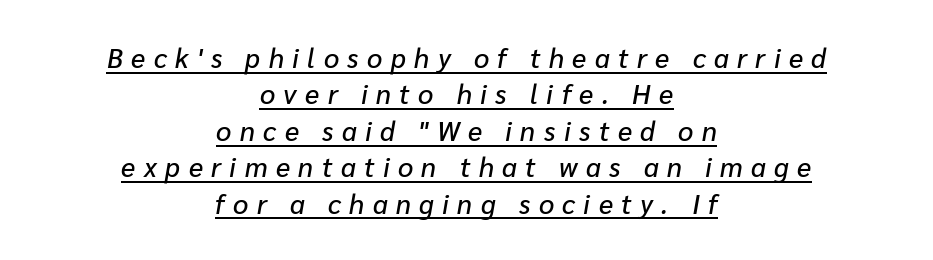
Q: Is the text italic (slanted)? A: Yes, it leans right by about 10 degrees.
Q: Is the text underlined? A: Yes.
Q: How is the paragraph aligned? A: Centered.
Q: Is the spacing between letters normal or unusually wide? A: Unusually wide.
Q: Is the spacing between lines tight, normal or loose? A: Normal.
